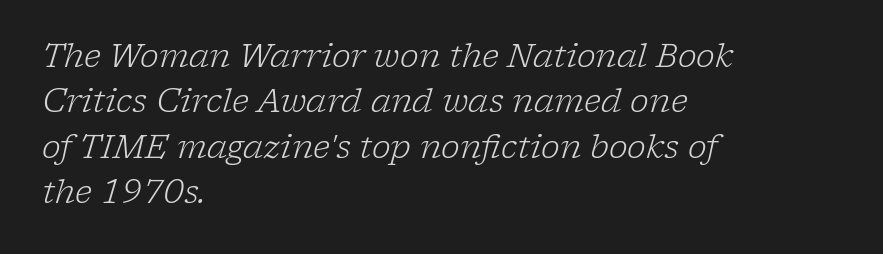
Q: Is the text bold? A: No.
Q: Is the text italic (slanted)? A: Yes, it leans right by about 17 degrees.
Q: Is the typeface a serif or a sans-serif typeface? A: Serif.
Q: Is the text underlined? A: No.
Q: How is the paragraph aligned? A: Left-aligned.
Q: Is the spacing between letters normal or unusually wide? A: Normal.
Q: Is the spacing between lines tight, normal or loose? A: Normal.
Q: Width (condensed, normal, or wide)? A: Normal.
Q: Stroke contrast? A: Low.
Q: x-height? A: Medium.
Q: Monospaced? A: No.
